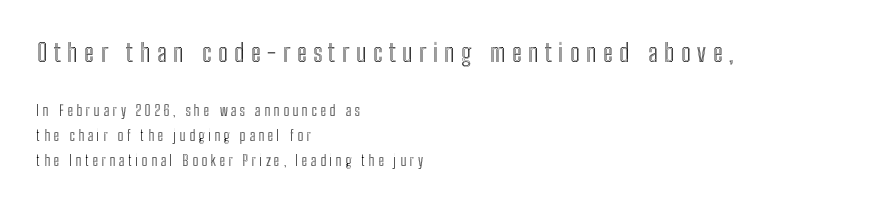
{"italic": "no", "underline": "no", "align": "left", "line_spacing_ratio": 1.8, "letter_spacing": "wide", "letter_spacing_em": 0.26, "larger_block": "first", "size_ratio": 1.79, "glyph_px": 25}
